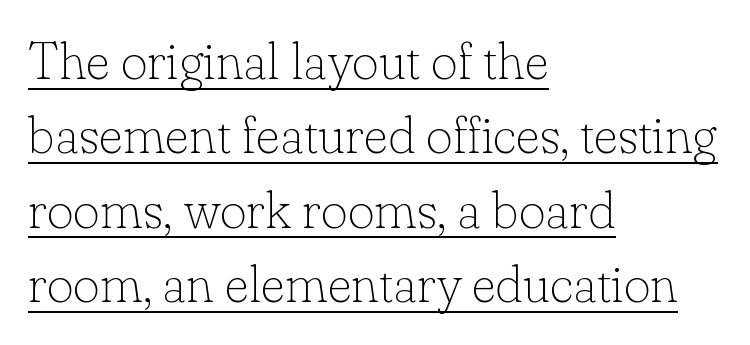
{"serif": "yes", "italic": "no", "bold": "no", "weight": "thin", "width": "normal", "stroke_contrast": "low", "x_height": "small", "monospaced": "no", "underline": "yes", "align": "left", "line_spacing": "normal", "line_spacing_ratio": 1.43, "letter_spacing": "normal", "letter_spacing_em": 0.0, "glyph_px": 52}
